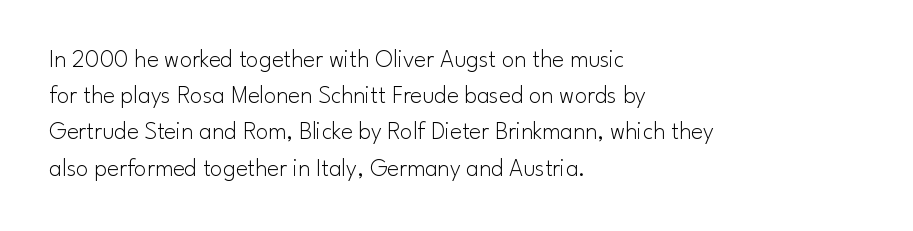
Q: Is the text bold? A: No.
Q: Is the text italic (slanted)? A: No, it is upright.
Q: Is the text underlined? A: No.
Q: How is the paragraph aligned? A: Left-aligned.
Q: Is the spacing between letters normal or unusually wide? A: Normal.
Q: Is the spacing between lines tight, normal or loose? A: Normal.
